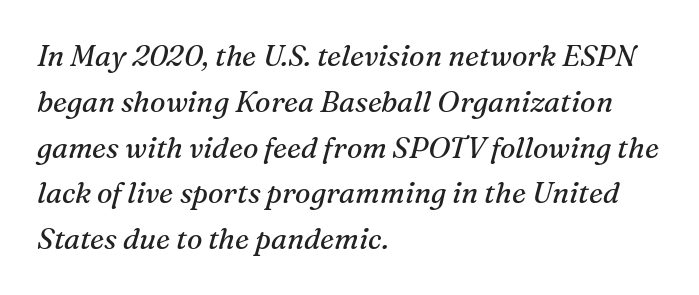
The image shows 29 px regular-weight serif type, italic (leaning right); set left-aligned, normal line spacing (1.58x), normal letter spacing, not underlined; medium stroke contrast and a medium x-height.
